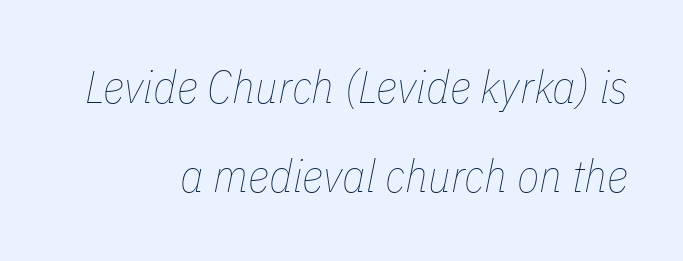
Q: Is the text bold? A: No.
Q: Is the text italic (slanted)? A: Yes, it leans right by about 11 degrees.
Q: Is the text underlined? A: No.
Q: How is the paragraph aligned? A: Right-aligned.
Q: Is the spacing between letters normal or unusually wide? A: Normal.
Q: Is the spacing between lines tight, normal or loose? A: Loose.
Q: Width (condensed, normal, or wide)? A: Condensed.
Q: Stroke contrast? A: Low.
Q: x-height? A: Medium.
Q: Monospaced? A: No.
